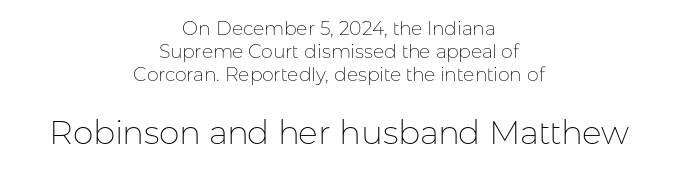
A student would notice the bottom passage is typeset larger than what precedes it. Notice how the stems are strictly vertical — no italics here. The letters advance in unequal steps, a hallmark of proportional type. Layout note: lines centered. The letters look calm and open, with moderate or lighter stems. A bare baseline throughout the passage.
